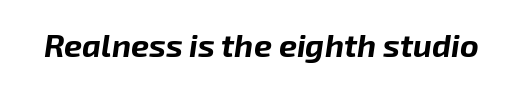
The image shows 32 px bold type, italic (leaning right); set normal letter spacing, not underlined; low stroke contrast and a medium x-height.
